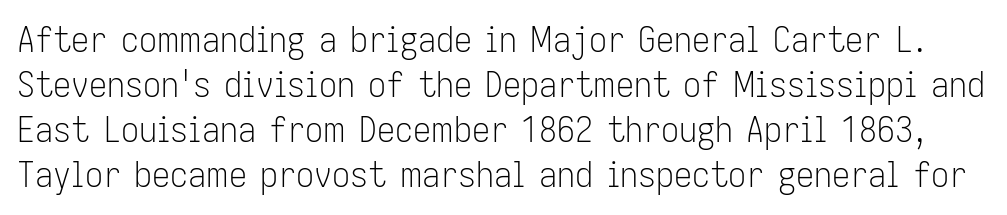
The rendering uses natural spacing where letterforms have individual widths. Tracking value appears to be zero — textbook default spacing. The specimen reads as upright at a glance. Rule under the text: the space is simply empty. Font category for this specimen: sans-serif. Leading: standard.
